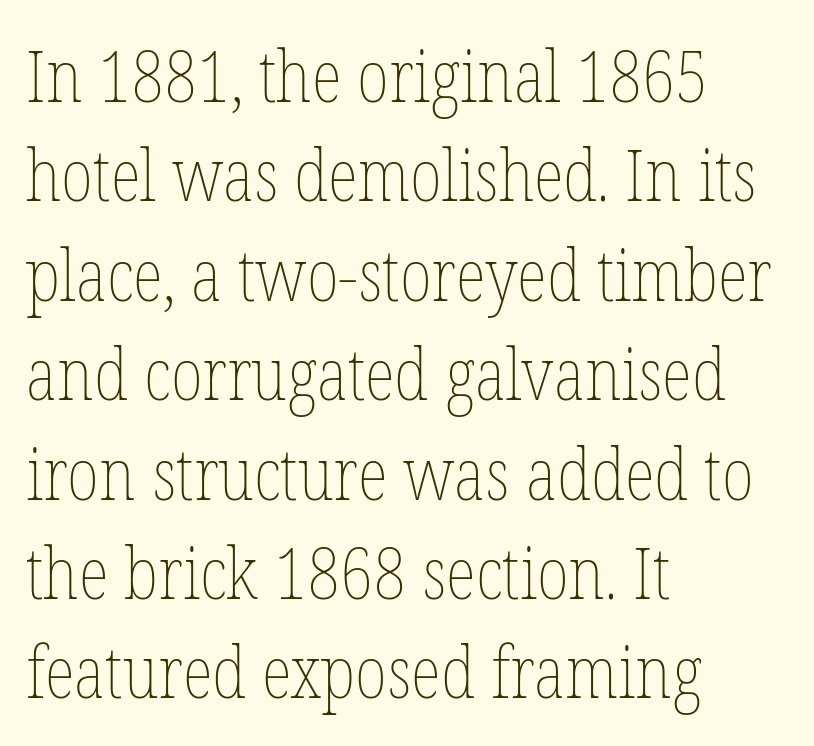
The typography opts for an upright posture over an oblique one. The font is comparable to plain body text, perhaps lighter. A typesetter would call this proportional, since set widths differ per character. A bare baseline throughout the passage.
